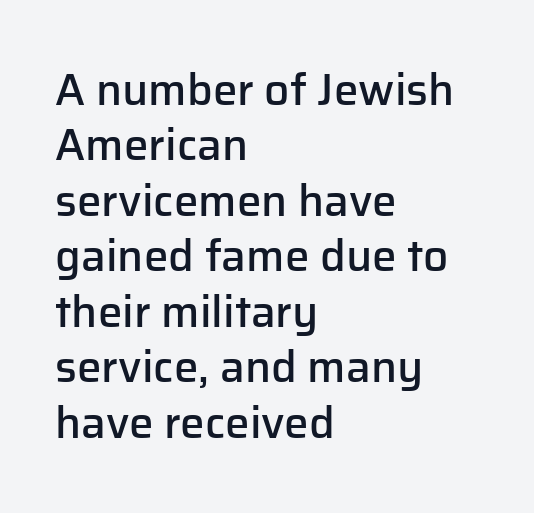
The line-height multiplier appears to be the usual default. Font category for this specimen: sans-serif. Is this a fixed-width face? No — the glyphs have proportional, varying widths. Honestly, the letter spacing is just normal — you wouldn't notice it. Notice how the stems are strictly vertical — no italics here. The area under the type is left untouched.
